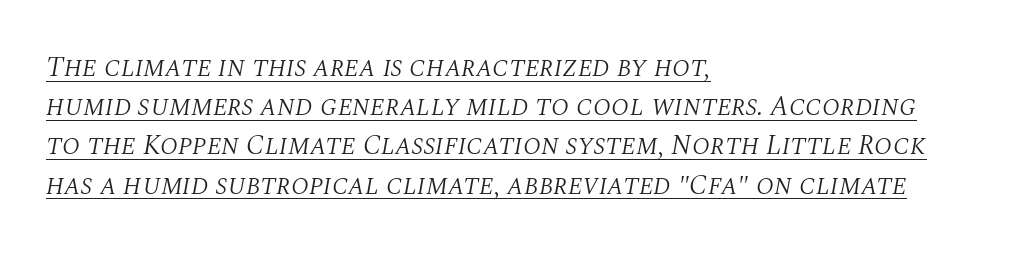
The typeface chosen for these lines features serifs. The face used here is proportionally spaced, like ordinary book or web type. Honestly, the letter spacing is just normal — you wouldn't notice it. This rendering uses left alignment, leaving the right contour irregular. Is the stroke heavy? The answer is a plain regular-or-lighter. The typesetter has applied underlining to the passage shown.
